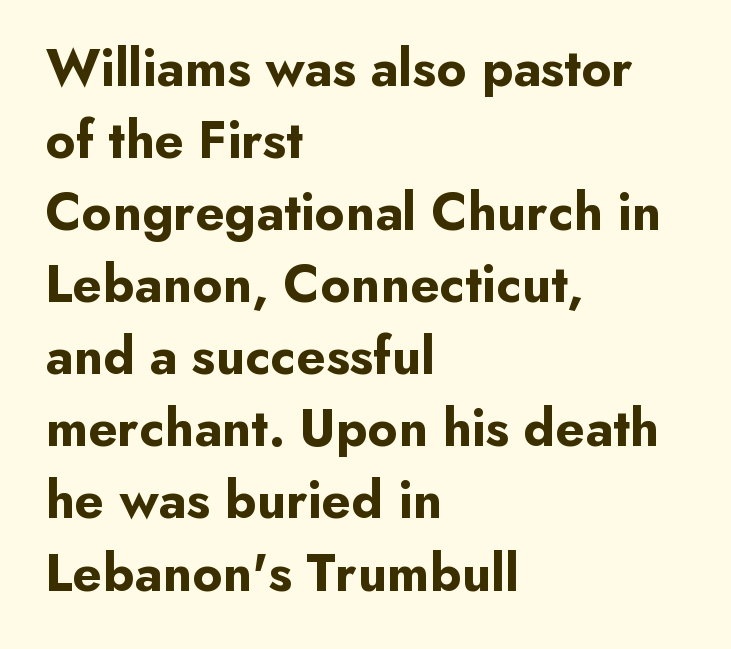
The image shows 53 px bold sans-serif type, upright; set left-aligned, normal line spacing (1.36x), normal letter spacing, not underlined; low stroke contrast and a small x-height.
